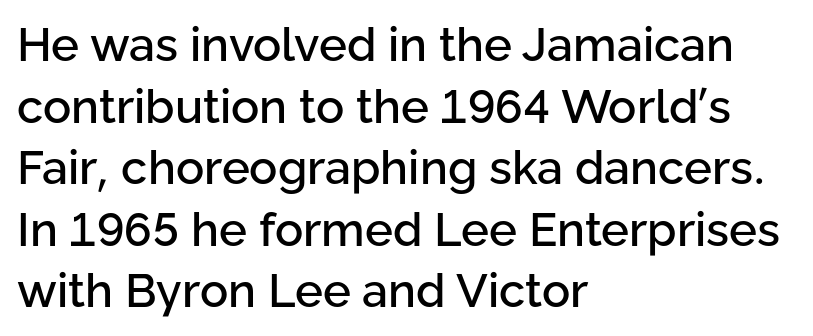
{"serif": "no", "italic": "no", "width": "normal", "stroke_contrast": "low", "x_height": "medium", "monospaced": "no", "underline": "no", "align": "left", "line_spacing": "normal", "line_spacing_ratio": 1.31, "letter_spacing": "normal", "letter_spacing_em": 0.0, "glyph_px": 47}
